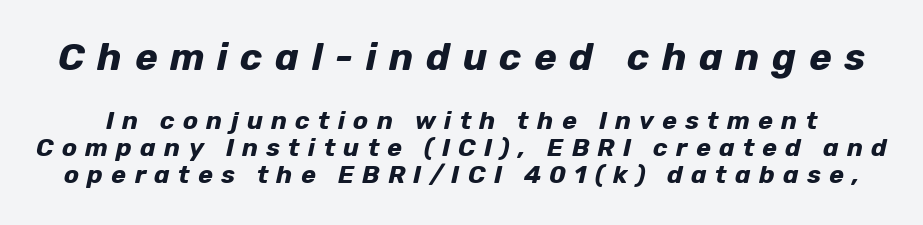
Type size steps down from the first block to the second. How would I describe the line gaps? Narrow and economical. The rendering uses natural spacing where letterforms have individual widths. Quick note: underline off. Students, note that the glyphs here are deliberately spaced far apart. This is heavy type, rendered in bold.
